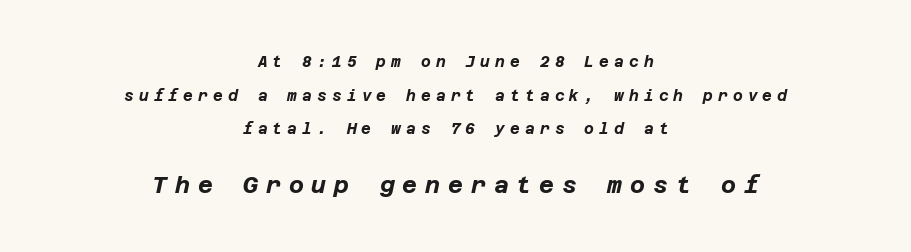
{"italic": "yes", "lean": "right", "slant_degrees": 12, "bold": "yes", "underline": "no", "align": "center", "line_spacing": "loose", "line_spacing_ratio": 2.24, "letter_spacing": "wide", "letter_spacing_em": 0.34, "larger_block": "second", "size_ratio": 1.53, "glyph_px": 23}
